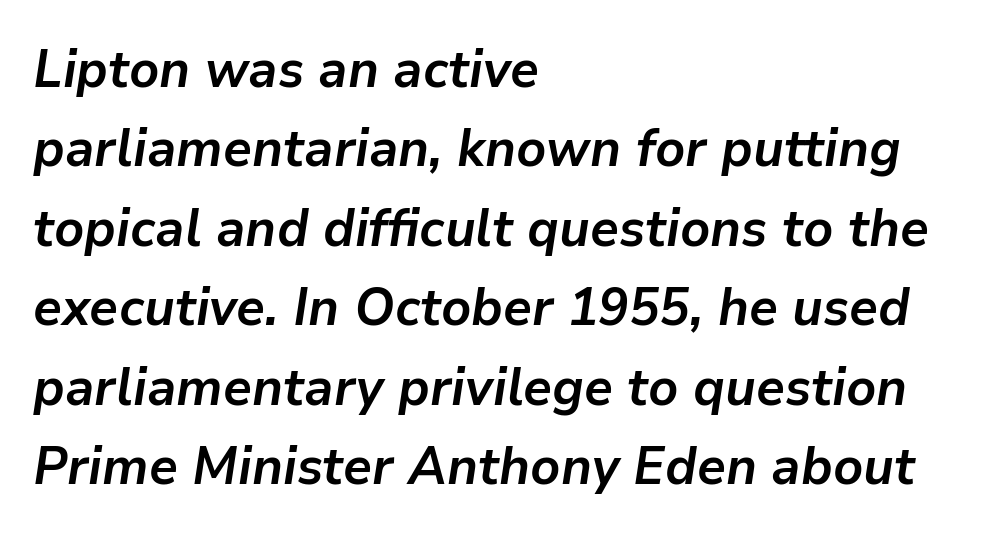
{"italic": "yes", "lean": "right", "slant_degrees": 9, "bold": "yes", "weight": "semibold", "width": "normal", "stroke_contrast": "low", "x_height": "medium", "monospaced": "no", "underline": "no", "align": "left", "line_spacing": "normal", "line_spacing_ratio": 1.5, "letter_spacing": "normal", "letter_spacing_em": 0.0, "glyph_px": 53}
